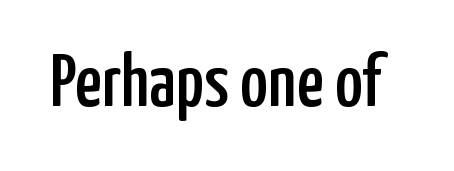
There is no visible air inserted between adjacent glyphs. Bare-footed words on every line. Ascenders rise straight up at ninety degrees. Typographically, this falls in the sans-serif category.
